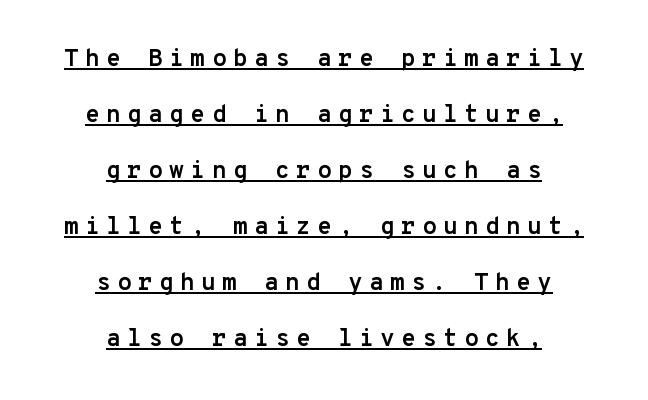
{"italic": "no", "bold": "yes", "underline": "yes", "align": "center", "line_spacing": "loose", "line_spacing_ratio": 2.33, "letter_spacing": "wide", "letter_spacing_em": 0.26, "glyph_px": 24}
